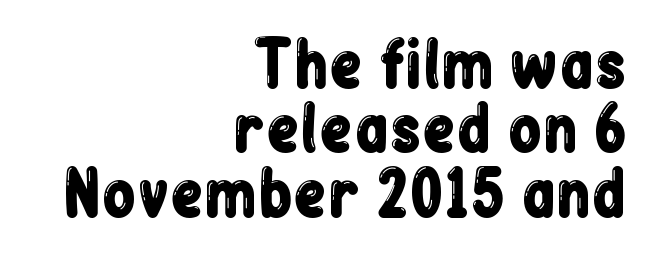
You could not count columns in this text — the font is proportionally spaced. This block would grow much taller if given ordinary leading; it's compressed now. Words appear dense and cohesive because spacing is normal. Type style note: lacks serifs. In terms of posture, this sample is upright.
